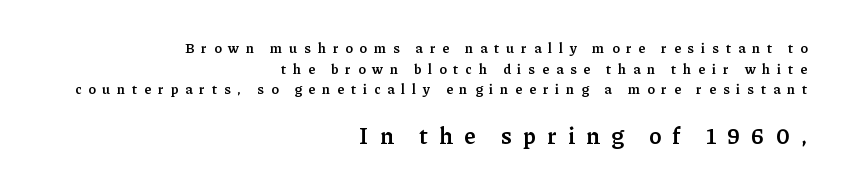
The image shows 23 px text type, upright; set right-aligned, normal line spacing (1.48x), unusually wide letter spacing (+0.5 em), not underlined; the second (bottom) block is 1.64x larger.
